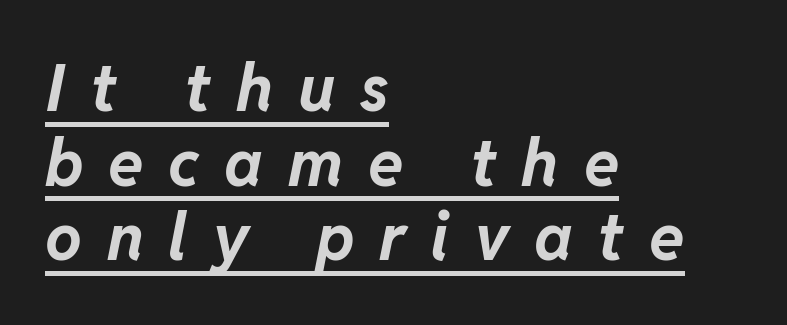
Q: Is the text bold? A: Yes.
Q: Is the text italic (slanted)? A: Yes, it leans right by about 11 degrees.
Q: Is the text underlined? A: Yes.
Q: How is the paragraph aligned? A: Left-aligned.
Q: Is the spacing between letters normal or unusually wide? A: Unusually wide.
Q: Is the spacing between lines tight, normal or loose? A: Tight.
Q: Width (condensed, normal, or wide)? A: Normal.
Q: Stroke contrast? A: Low.
Q: x-height? A: Medium.
Q: Monospaced? A: No.
